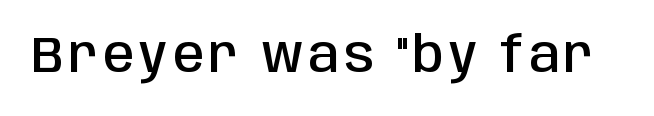
{"serif": "no", "italic": "no", "bold": "semi", "weight": "semibold", "width": "condensed", "stroke_contrast": "low", "x_height": "large", "monospaced": "no", "underline": "no", "glyph_px": 50}
